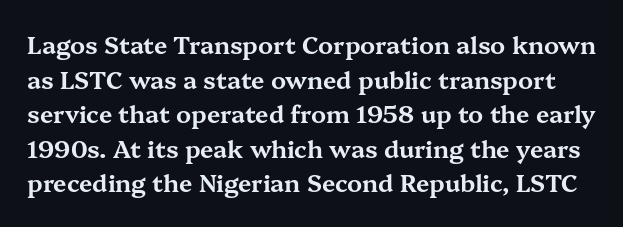
Q: Is the text italic (slanted)? A: No, it is upright.
Q: Is the text underlined? A: No.
Q: Is the spacing between letters normal or unusually wide? A: Normal.
Q: Is the spacing between lines tight, normal or loose? A: Normal.
